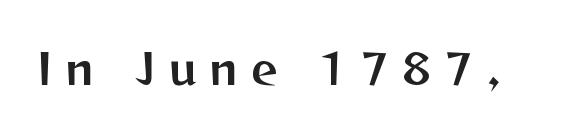
The image shows 41 px sans-serif type, upright; set unusually wide letter spacing (+0.33 em), not underlined; medium stroke contrast and a medium x-height.
